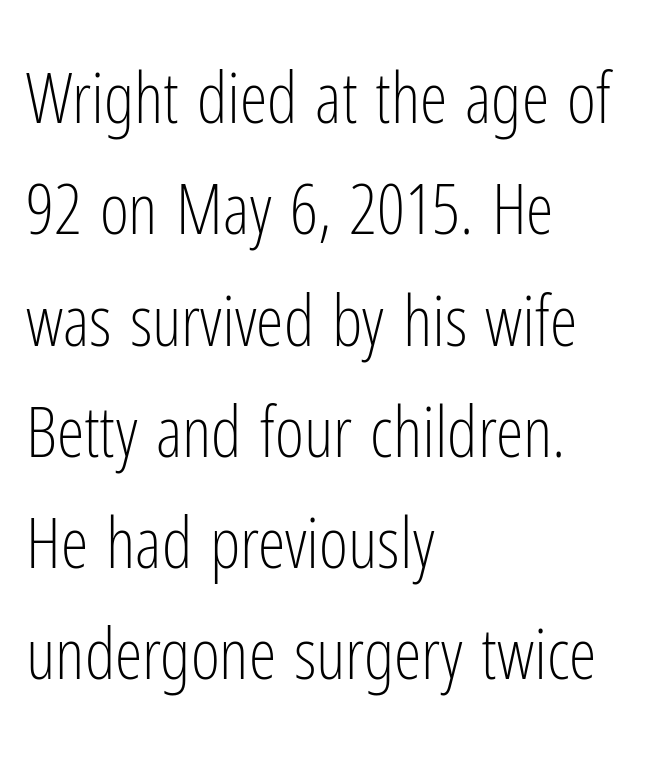
{"serif": "no", "italic": "no", "bold": "no", "weight": "light", "width": "condensed", "stroke_contrast": "low", "x_height": "medium", "monospaced": "no", "underline": "no", "align": "left", "line_spacing": "normal", "line_spacing_ratio": 1.59, "letter_spacing": "normal", "letter_spacing_em": 0.0, "glyph_px": 70}
